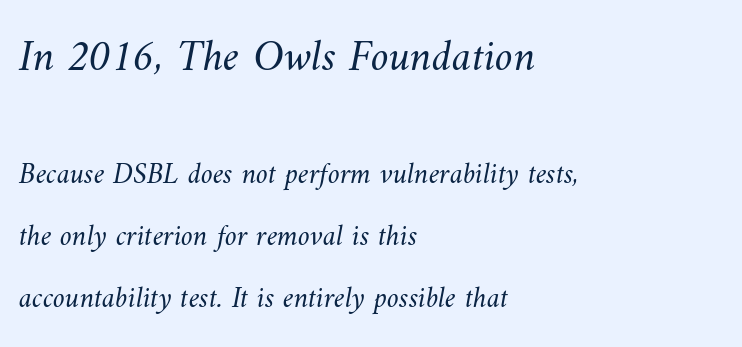
{"bold": "no", "weight": "light", "width": "normal", "stroke_contrast": "medium", "x_height": "small", "monospaced": "no", "underline": "no", "align": "left", "line_spacing": "loose", "line_spacing_ratio": 2.08, "letter_spacing": "normal", "letter_spacing_em": 0.0, "larger_block": "first", "size_ratio": 1.5, "glyph_px": 45}
